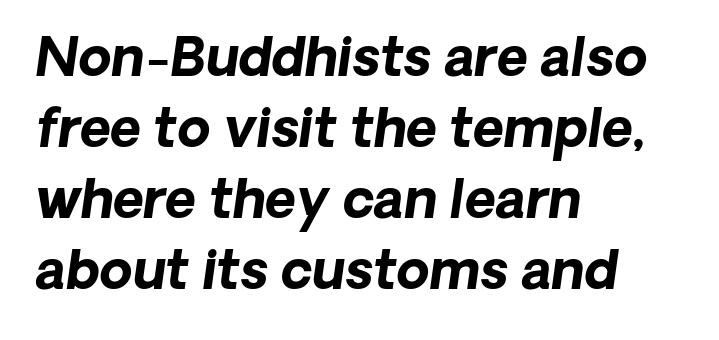
To sum up the face: it is a sans, with no serifs. Does the weight exceed regular? Yes, all the way to bold. Each line starts at the same left margin while the right side varies. The words here are not underlined. Note the varied advance widths — an 'i' is clearly narrower than an 'm'. Nobody touched the tracking dial on this one.
